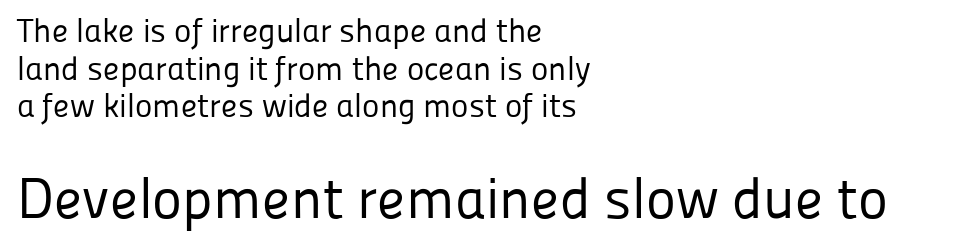
Q: Is the text bold? A: No.
Q: Is the text italic (slanted)? A: No, it is upright.
Q: Is the typeface a serif or a sans-serif typeface? A: Sans-serif.
Q: Is the text underlined? A: No.
Q: How is the paragraph aligned? A: Left-aligned.
Q: Is the spacing between letters normal or unusually wide? A: Normal.
Q: Is the spacing between lines tight, normal or loose? A: Tight.
Q: Which block of text is set in a larger size, the first (top) or the second (bottom)? A: The second (bottom) one.
Q: Width (condensed, normal, or wide)? A: Normal.
Q: Stroke contrast? A: Low.
Q: x-height? A: Medium.
Q: Monospaced? A: No.
